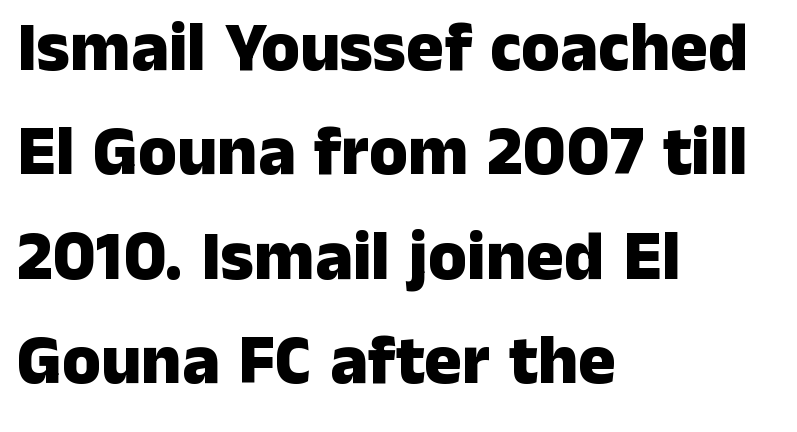
{"serif": "no", "italic": "no", "bold": "yes", "weight": "heavy", "width": "normal", "stroke_contrast": "low", "x_height": "medium", "monospaced": "no", "underline": "no", "align": "left", "line_spacing": "normal", "line_spacing_ratio": 1.49, "letter_spacing": "normal", "letter_spacing_em": 0.0, "glyph_px": 70}
